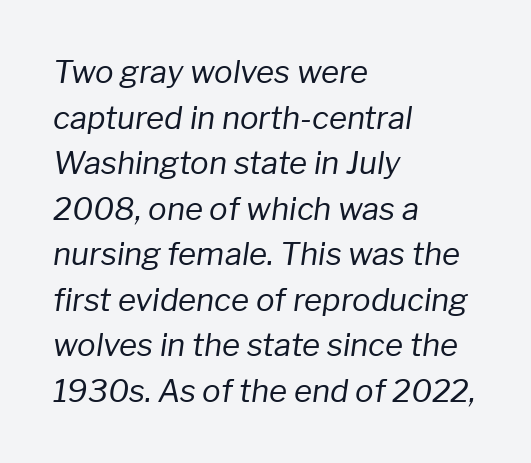
Only glyphs here, with clear space below each row. Visually the block forms a straight wall on the left and a jagged coastline on the right. If you drew a line through each stem, it would be angled. Each letter keeps its own natural width here, so spacing adapts to shape.
